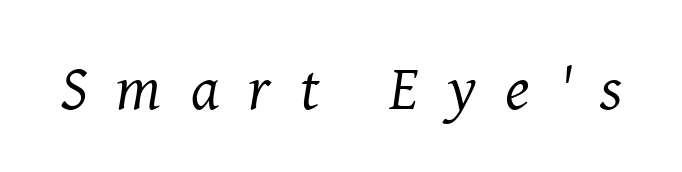
Weight: not bold — regular or lighter. Observe the lean: these are italic letterforms. Spacing verdict: proportional, widths tailored to each character. The type family on display is of the serif kind. Each word looks stretched out because of the extra space between its letters. The gap between lines stays unmarked.
